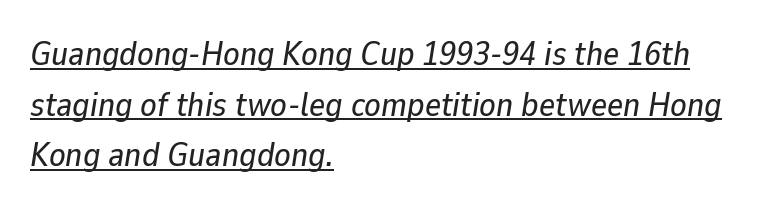
{"italic": "yes", "lean": "right", "slant_degrees": 9, "width": "normal", "stroke_contrast": "low", "x_height": "medium", "monospaced": "no", "underline": "yes", "align": "left", "line_spacing": "normal", "line_spacing_ratio": 1.49, "letter_spacing": "normal", "letter_spacing_em": 0.0, "glyph_px": 34}
